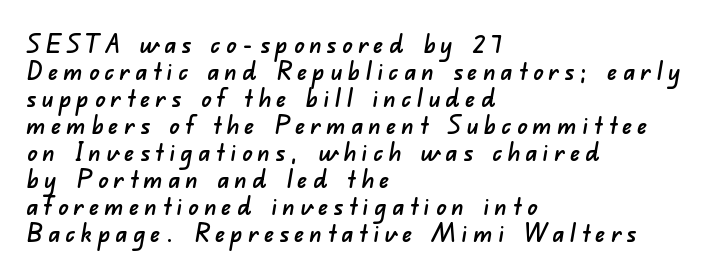
Q: Is the text underlined? A: No.
Q: How is the paragraph aligned? A: Left-aligned.
Q: Is the spacing between letters normal or unusually wide? A: Unusually wide.
Q: Is the spacing between lines tight, normal or loose? A: Tight.
